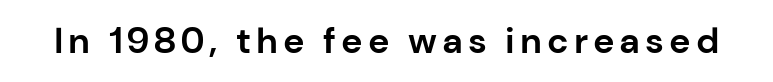
{"serif": "no", "italic": "no", "bold": "yes", "weight": "bold", "width": "normal", "stroke_contrast": "low", "x_height": "medium", "monospaced": "no", "underline": "no", "glyph_px": 36}
